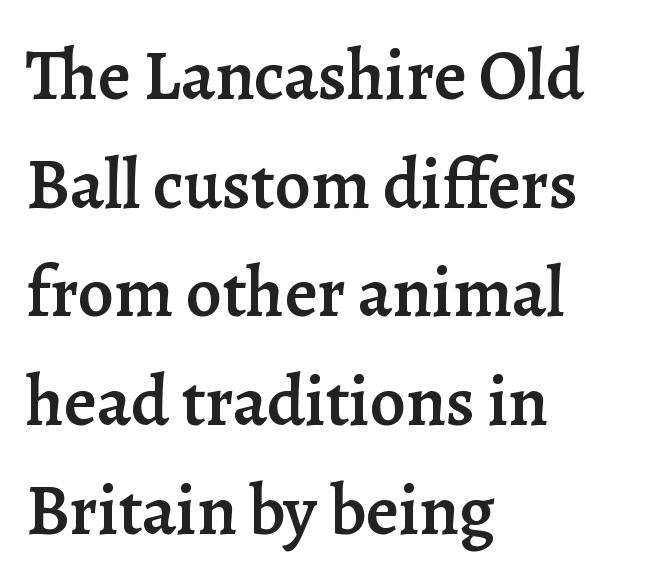
{"serif": "yes", "italic": "no", "bold": "semi", "weight": "semibold", "width": "normal", "stroke_contrast": "low", "x_height": "medium", "monospaced": "no", "underline": "no", "align": "left", "line_spacing": "normal", "line_spacing_ratio": 1.53, "letter_spacing": "normal", "letter_spacing_em": 0.0, "glyph_px": 71}
